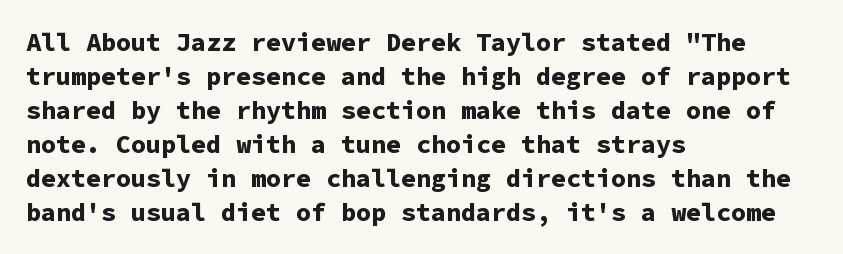
The image shows 25 px bold type, upright; set left-aligned, normal line spacing (1.36x), normal letter spacing, not underlined.
